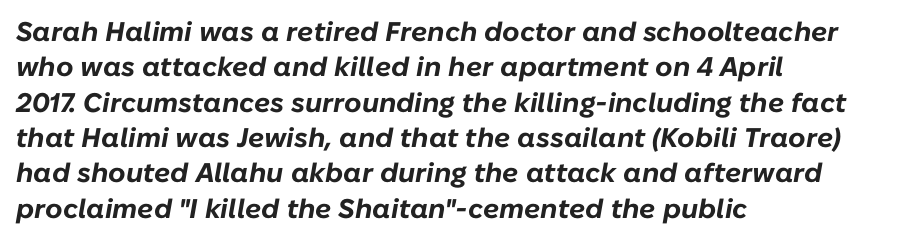
The image shows 27 px bold type, italic (leaning right); set left-aligned, normal line spacing (1.31x), normal letter spacing, not underlined.
